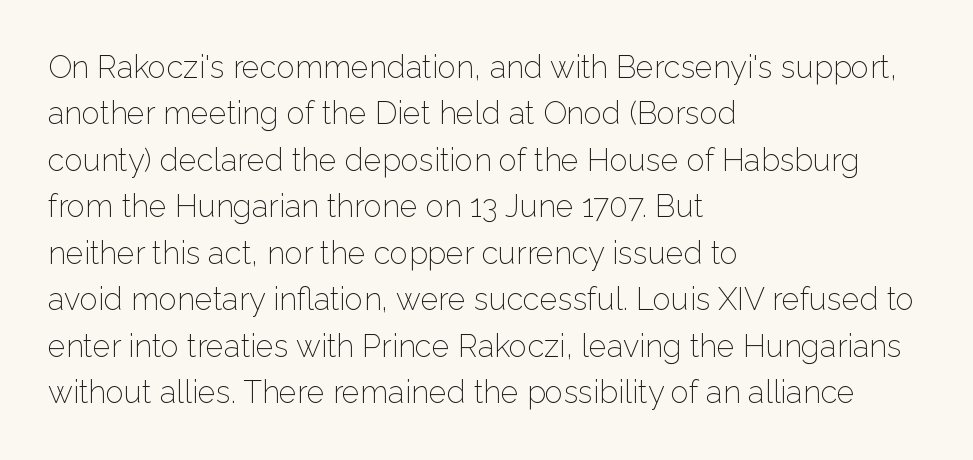
Q: Is the text bold? A: No.
Q: Is the text italic (slanted)? A: No, it is upright.
Q: Is the typeface a serif or a sans-serif typeface? A: Sans-serif.
Q: Is the text underlined? A: No.
Q: How is the paragraph aligned? A: Left-aligned.
Q: Is the spacing between letters normal or unusually wide? A: Normal.
Q: Is the spacing between lines tight, normal or loose? A: Normal.
Q: Width (condensed, normal, or wide)? A: Normal.
Q: Stroke contrast? A: Low.
Q: x-height? A: Medium.
Q: Monospaced? A: No.
